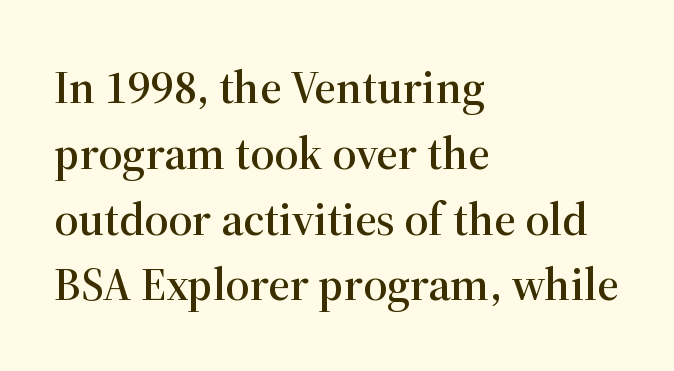
Horizontal bands of white between lines are of average thickness. Letterform terminals end in serifs throughout the passage. This sample is left-justified, so line endings fall wherever the words run out. Is this a fixed-width face? No — the glyphs have proportional, varying widths. The passage shown has conventional tracking throughout. A typesetter would mark this as roman, not italic.
